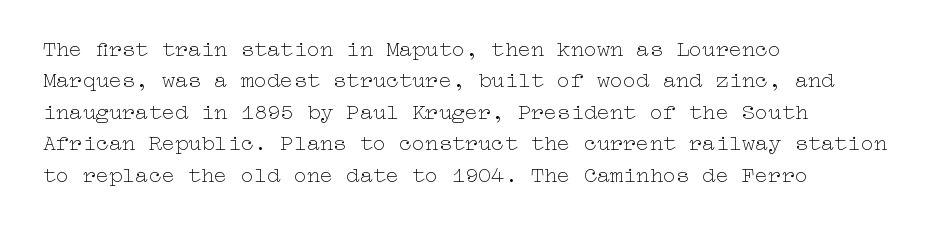
Q: Is the text bold? A: No.
Q: Is the text italic (slanted)? A: No, it is upright.
Q: Is the text underlined? A: No.
Q: How is the paragraph aligned? A: Left-aligned.
Q: Is the spacing between letters normal or unusually wide? A: Normal.
Q: Is the spacing between lines tight, normal or loose? A: Normal.
